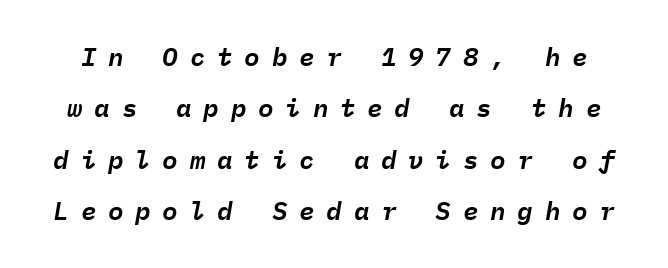
The image shows 26 px text type, italic (leaning right); set loose line spacing (1.98x), unusually wide letter spacing (+0.45 em), not underlined.
